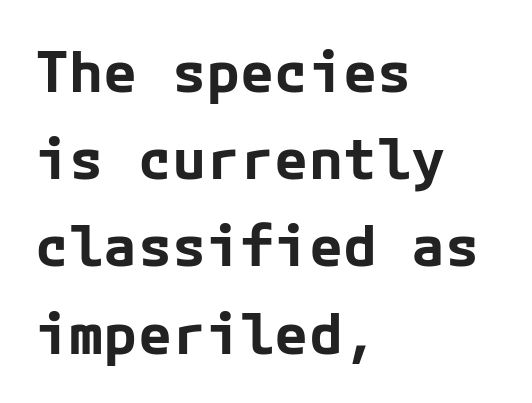
What weight is shown? A full bold with thick strokes. Vertically, the passage feels balanced, rows spaced as you'd expect. Caption: multi-line text, flush left, ragged right. Check the space under the baseline: it is left empty.
